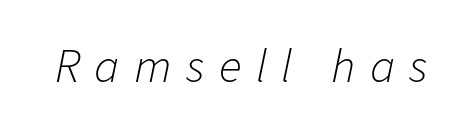
Any mark beneath the type? The region is blank. Unbolded letterforms with no extra heft. Spacing verdict: proportional, widths tailored to each character. Look at the tracking — it's clearly loosened, letters drifting apart. Italic: yes, the glyphs are oblique.
